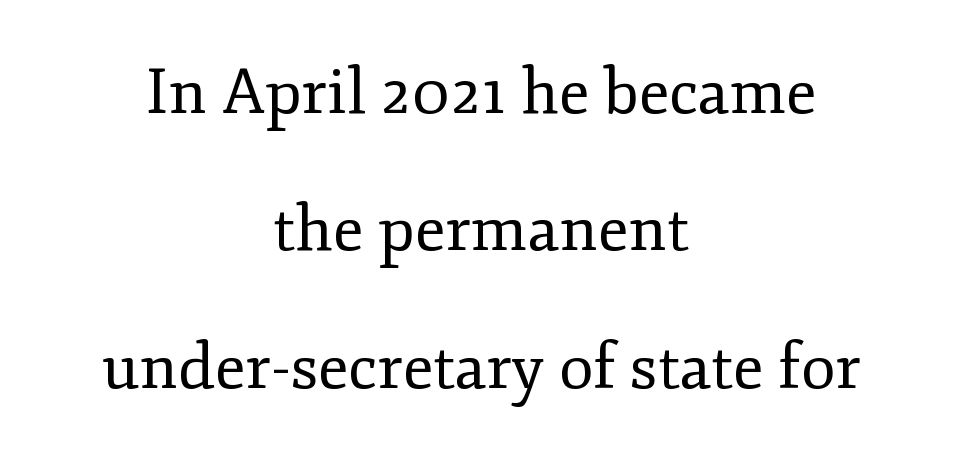
{"serif": "yes", "italic": "no", "bold": "no", "weight": "regular", "width": "normal", "stroke_contrast": "low", "x_height": "small", "monospaced": "no", "underline": "no", "align": "center", "line_spacing": "loose", "line_spacing_ratio": 2.18, "letter_spacing": "normal", "letter_spacing_em": 0.0, "glyph_px": 63}
